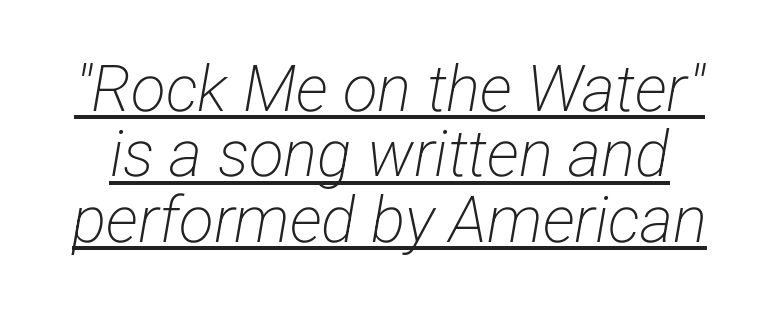
The image shows 64 px light, condensed sans-serif type; set tight line spacing (1.02x), normal letter spacing, underlined; low stroke contrast and a medium x-height.
